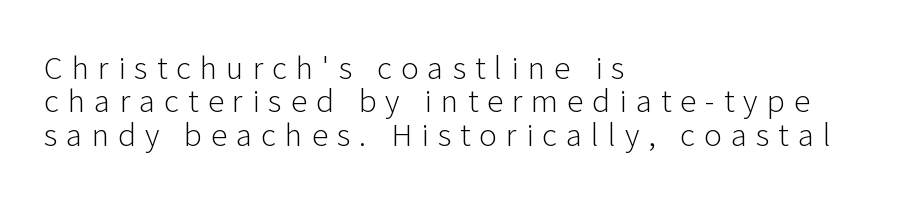
A typesetter would label this face a sans. The type is letterspaced generously, with wide tracking. How would I describe the line gaps? Narrow and economical. The typesetter chose a ragged-right arrangement here.
